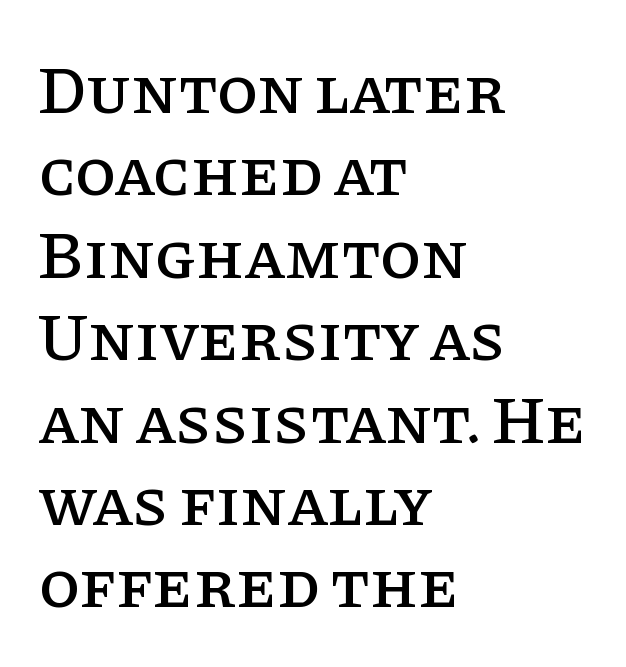
{"serif": "yes", "italic": "no", "width": "normal", "stroke_contrast": "low", "x_height": "large", "monospaced": "no", "underline": "no", "align": "left", "line_spacing_ratio": 1.23, "letter_spacing": "normal", "letter_spacing_em": 0.0, "glyph_px": 67}
